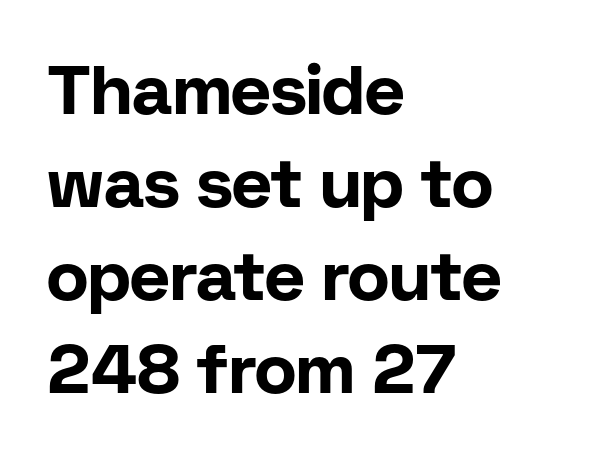
The passage shown is typed in a proportional face where columns would drift. Short note: letters normally spaced. A student would call this left alignment; a typographer would say flush left, rag right. Bold? Absolutely — the strokes are thick and heavy.
